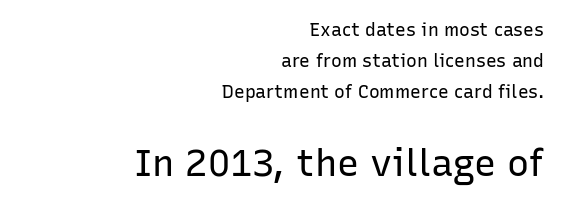
Q: Is the text bold? A: No.
Q: Is the text italic (slanted)? A: No, it is upright.
Q: Is the typeface a serif or a sans-serif typeface? A: Sans-serif.
Q: Is the text underlined? A: No.
Q: How is the paragraph aligned? A: Right-aligned.
Q: Is the spacing between letters normal or unusually wide? A: Normal.
Q: Which block of text is set in a larger size, the first (top) or the second (bottom)? A: The second (bottom) one.
Q: Width (condensed, normal, or wide)? A: Normal.
Q: Stroke contrast? A: Low.
Q: x-height? A: Medium.
Q: Monospaced? A: No.
